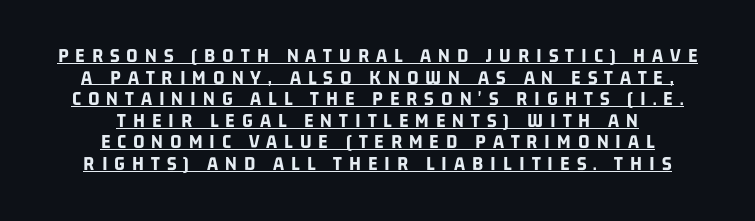
You'd pick this weight for a headline — it's a proper bold. Very little white space separates one row of letters from the next. The passage shown has open, widely tracked lettering throughout. The typesetter chose a symmetrical, centered arrangement here.
